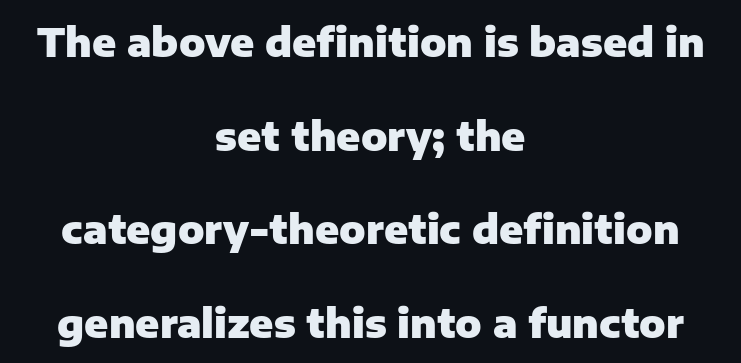
{"serif": "no", "italic": "no", "bold": "yes", "weight": "heavy", "width": "normal", "stroke_contrast": "low", "x_height": "medium", "monospaced": "no", "underline": "no", "align": "center", "line_spacing": "loose", "line_spacing_ratio": 2.4, "letter_spacing": "normal", "letter_spacing_em": 0.0, "glyph_px": 39}
